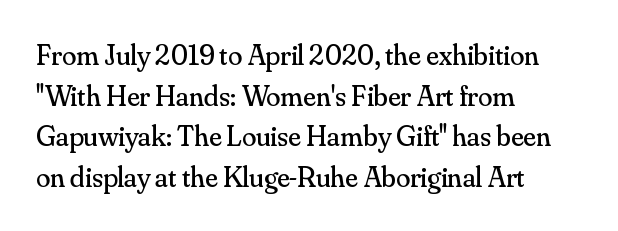
The paragraph shown leans on its left margin. Is the stroke heavy? The answer is a plain regular-or-lighter. These lines are rendered in a variable-pitch font. Observe the ordinary spacing: letters are neighbours, not strangers.
